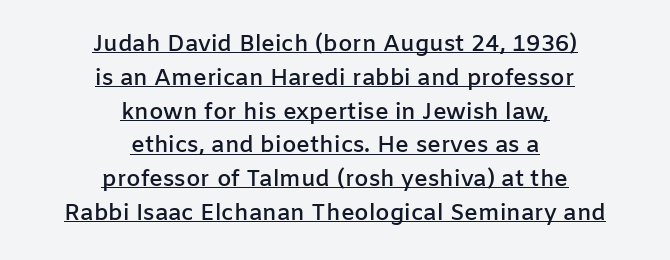
{"italic": "no", "bold": "semi", "underline": "yes", "align": "center", "line_spacing": "normal", "line_spacing_ratio": 1.47, "letter_spacing": "normal", "letter_spacing_em": 0.0, "glyph_px": 23}
